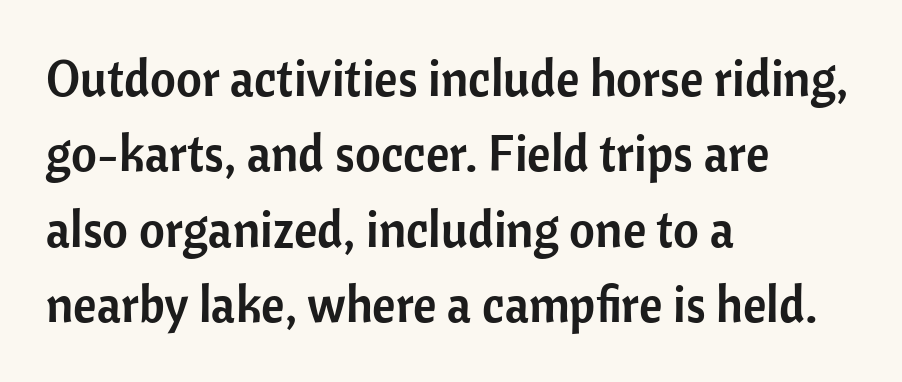
The image shows 50 px sans-serif type, upright; set left-aligned, normal line spacing (1.51x), normal letter spacing, not underlined; low stroke contrast and a medium x-height.
